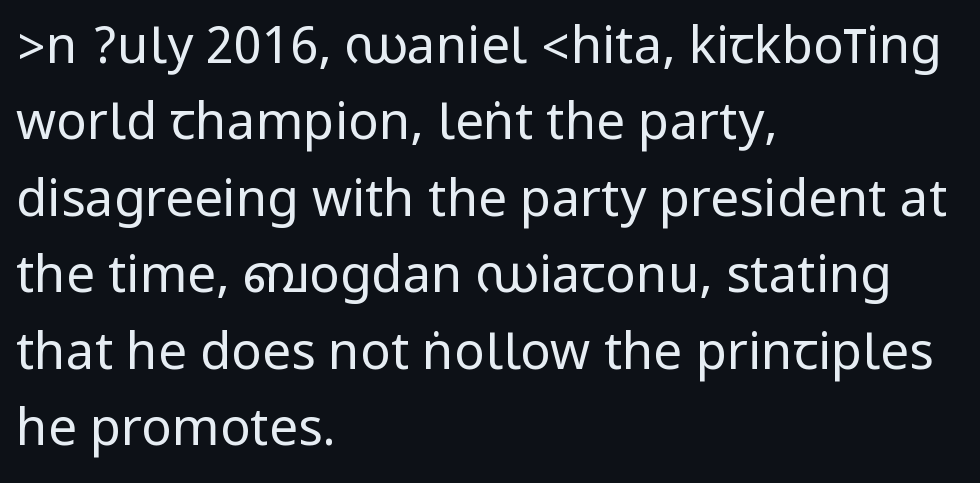
{"serif": "no", "italic": "no", "bold": "no", "weight": "regular", "width": "condensed", "stroke_contrast": "low", "underline": "no", "align": "left", "line_spacing": "normal", "line_spacing_ratio": 1.5, "letter_spacing": "normal", "letter_spacing_em": 0.0, "glyph_px": 51}
